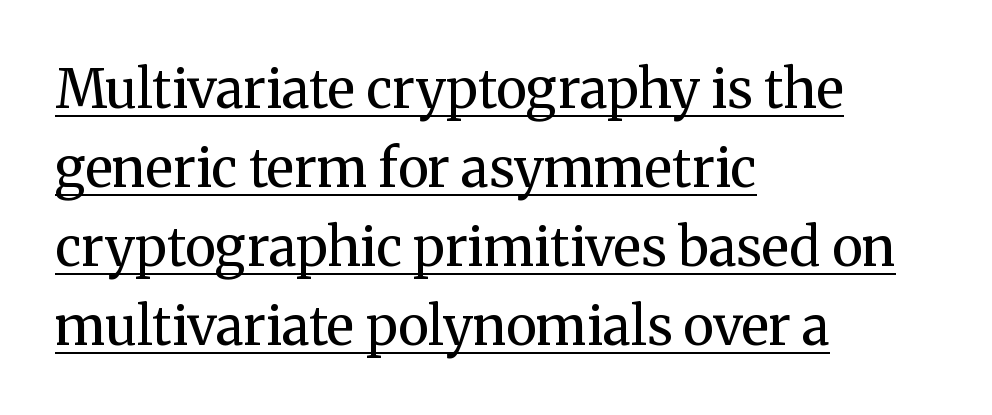
{"serif": "yes", "italic": "no", "bold": "no", "weight": "regular", "width": "normal", "stroke_contrast": "medium", "x_height": "medium", "monospaced": "no", "underline": "yes", "align": "left", "line_spacing": "normal", "line_spacing_ratio": 1.49, "letter_spacing": "normal", "letter_spacing_em": 0.0, "glyph_px": 53}
